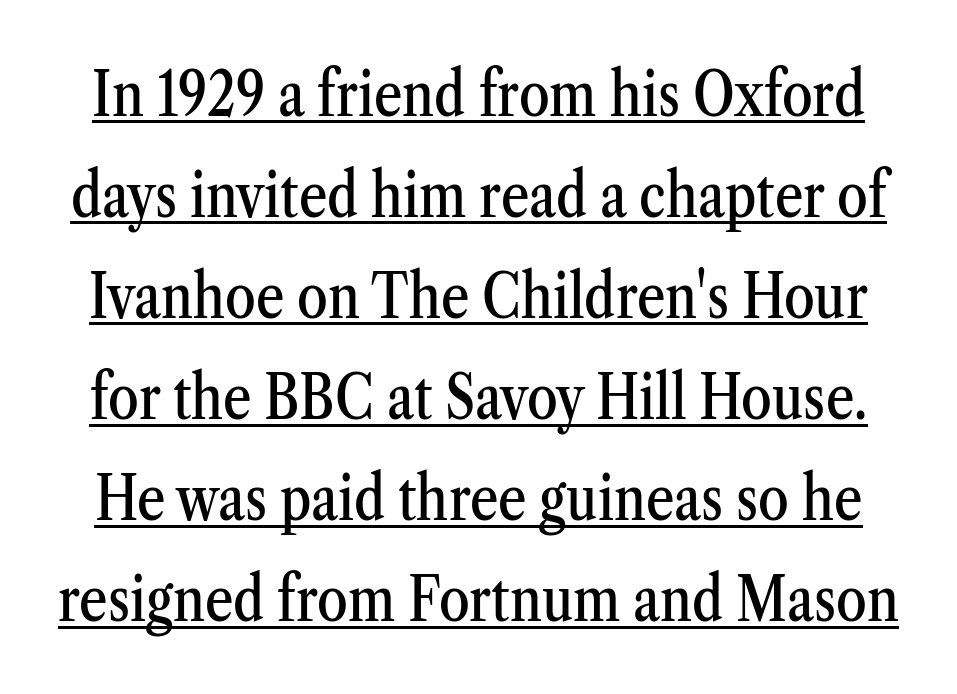
The passage shown has conventional tracking throughout. Quick note: not italic, upright. The designer left line spacing at the default. The characters display serif detailing at their extremities.
